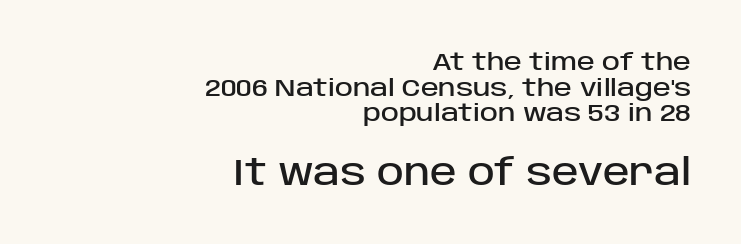
{"serif": "no", "italic": "no", "width": "normal", "stroke_contrast": "low", "x_height": "large", "monospaced": "no", "underline": "no", "align": "right", "line_spacing": "tight", "line_spacing_ratio": 1.07, "letter_spacing": "normal", "letter_spacing_em": 0.0, "larger_block": "second", "size_ratio": 1.5, "glyph_px": 36}
